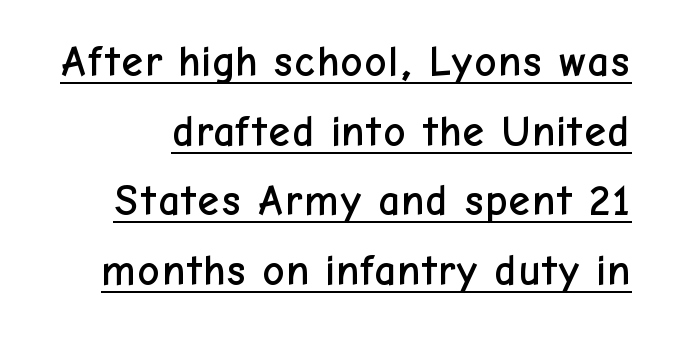
Varying glyph widths throughout — classic text-font behaviour. The rendering uses the underline text-decoration. Characters remain perfectly vertical along every line. Nothing sits at the stroke ends, so this counts as sans-serif. Standard letterfit; no display-style spreading of the glyphs. The vertical gap from one line to the next is medium.
